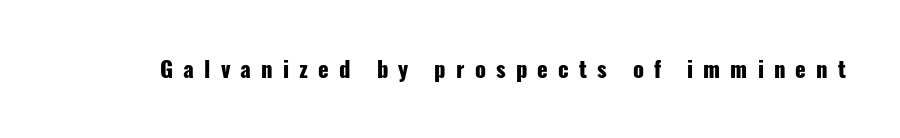
The image shows 22 px bold type, upright; set unusually wide letter spacing (+0.46 em), not underlined.
